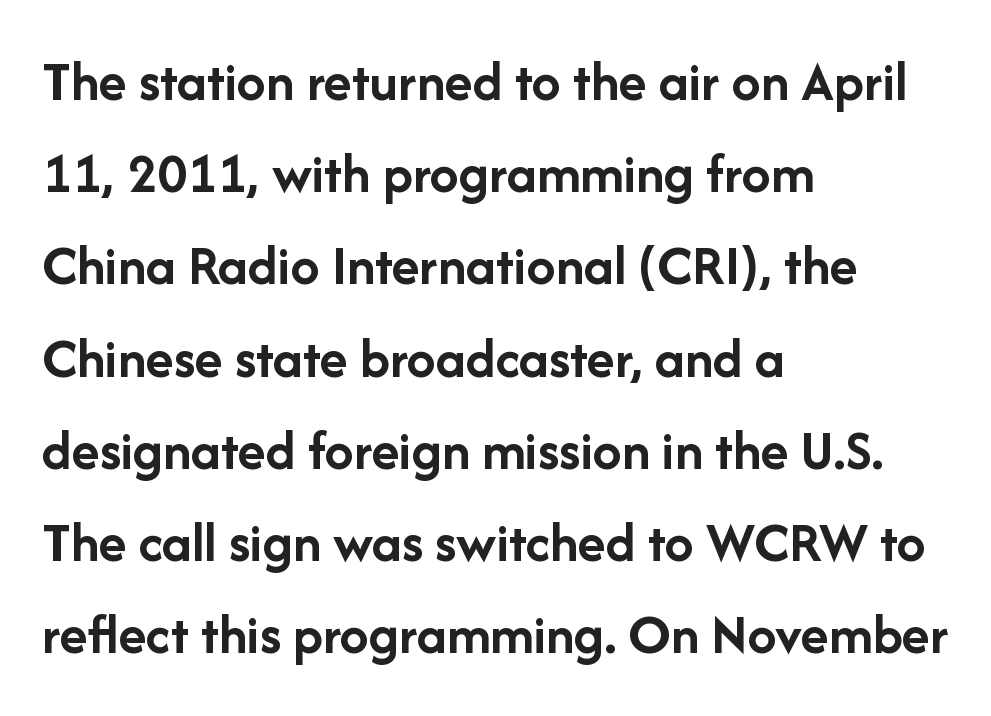
Q: Is the text bold? A: Yes.
Q: Is the text italic (slanted)? A: No, it is upright.
Q: Is the typeface a serif or a sans-serif typeface? A: Sans-serif.
Q: Is the text underlined? A: No.
Q: How is the paragraph aligned? A: Left-aligned.
Q: Is the spacing between letters normal or unusually wide? A: Normal.
Q: Is the spacing between lines tight, normal or loose? A: Normal.
Q: Width (condensed, normal, or wide)? A: Normal.
Q: Stroke contrast? A: Low.
Q: x-height? A: Medium.
Q: Monospaced? A: No.
